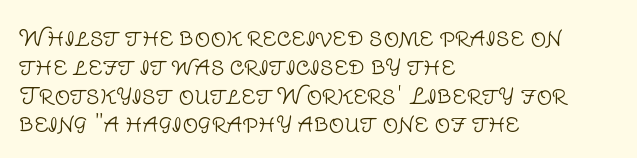
The image shows 22 px text type; set left-aligned, normal line spacing (1.31x), normal letter spacing, not underlined.
